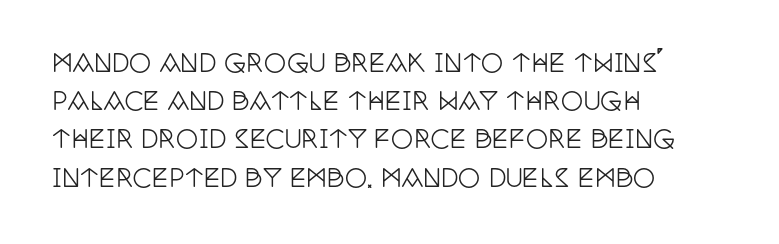
The image shows 25 px text type, upright; set left-aligned, normal line spacing (1.53x), normal letter spacing, not underlined.
